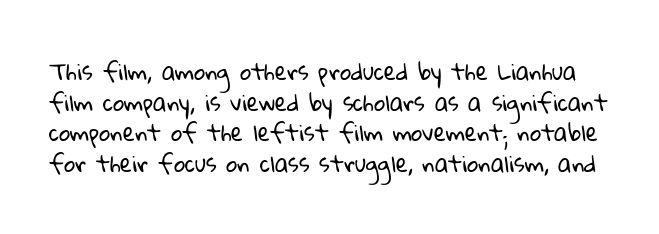
Heaviness? Minimal to ordinary, like unemphasized prose. Students, observe: this is what conventionally led text looks like. The gaps between neighbouring characters are ordinary and unremarkable. Underline: absent.
